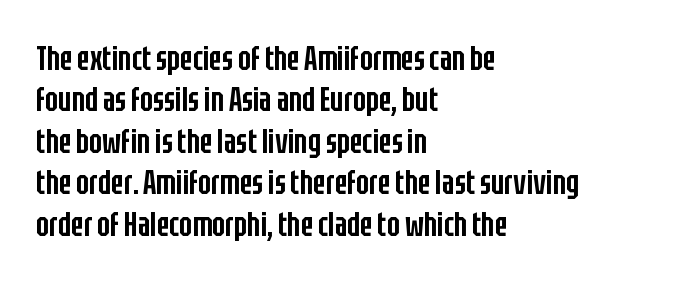
The tracking reads as untouched default to a designer's eye. The sample has been set in demibold, a notch under bold. This sample uses an upright cut, with every glyph sitting square on the baseline. All the whitespace from short lines collects on the right.
